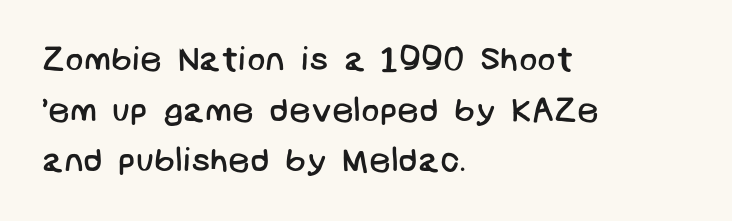
The image shows 34 px regular-weight sans-serif type; set left-aligned, normal line spacing (1.49x), normal letter spacing, not underlined; low stroke contrast and a large x-height.
